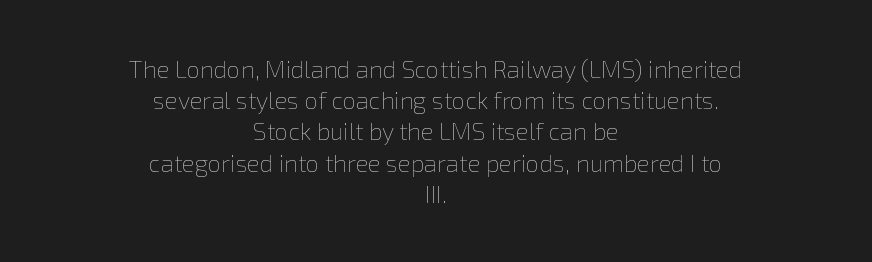
The image shows 24 px text type, upright; set centered, normal line spacing (1.3x), normal letter spacing, not underlined.
